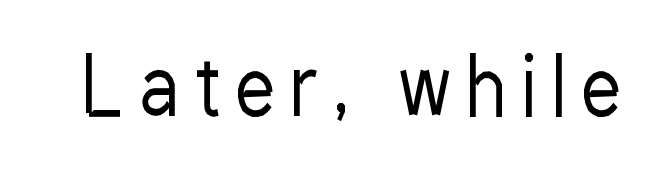
Q: Is the text bold? A: No.
Q: Is the text italic (slanted)? A: No, it is upright.
Q: Is the typeface a serif or a sans-serif typeface? A: Sans-serif.
Q: Is the text underlined? A: No.
Q: Is the spacing between letters normal or unusually wide? A: Unusually wide.
Q: Width (condensed, normal, or wide)? A: Condensed.
Q: Stroke contrast? A: Low.
Q: x-height? A: Medium.
Q: Monospaced? A: No.
